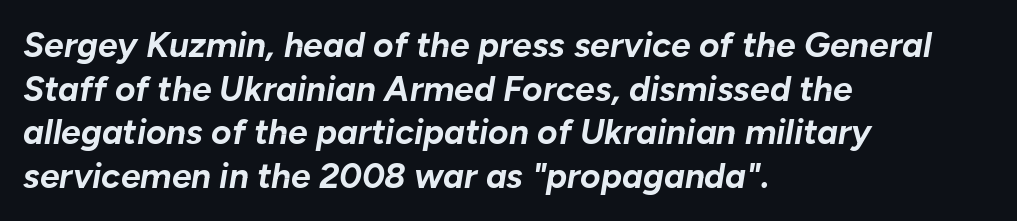
Which margin do the lines hug? The left one — the right edge is uneven. The passage shown is not underscored anywhere. It's the slanting kind of type. Does extra space separate the letters? No, they use regular spacing. Does the weight exceed regular? Yes, all the way to bold. Spacing verdict: proportional, widths tailored to each character.
